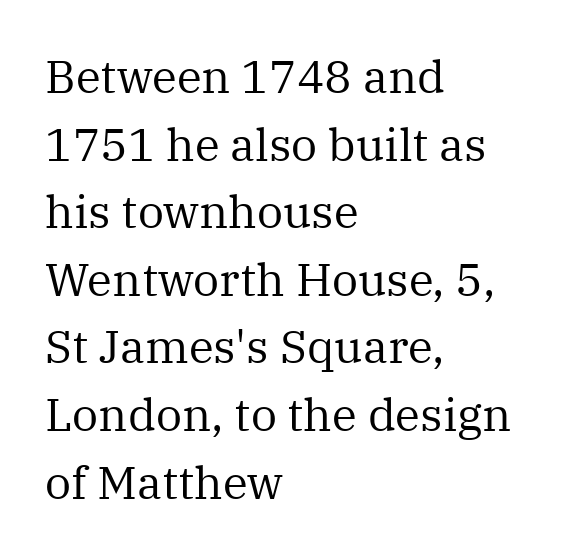
Q: Is the text bold? A: No.
Q: Is the text italic (slanted)? A: No, it is upright.
Q: Is the typeface a serif or a sans-serif typeface? A: Serif.
Q: Is the text underlined? A: No.
Q: How is the paragraph aligned? A: Left-aligned.
Q: Is the spacing between letters normal or unusually wide? A: Normal.
Q: Is the spacing between lines tight, normal or loose? A: Normal.
Q: Width (condensed, normal, or wide)? A: Normal.
Q: Stroke contrast? A: Medium.
Q: x-height? A: Medium.
Q: Monospaced? A: No.
